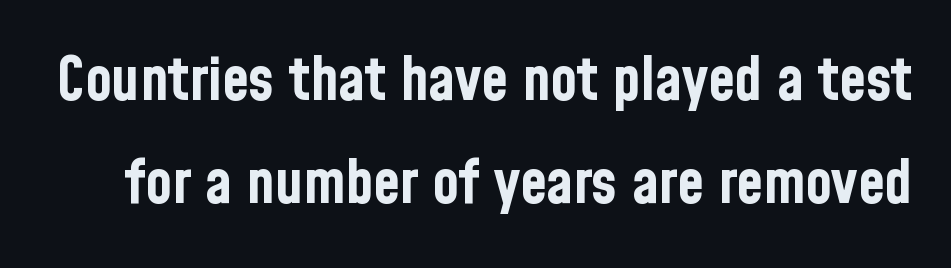
A roman cut, with each character standing at attention. The area under the type is left untouched. Are there feet on the stems? There aren't — it's a sans. Compared with typical paragraphs, the rows here are spaced about the same.
